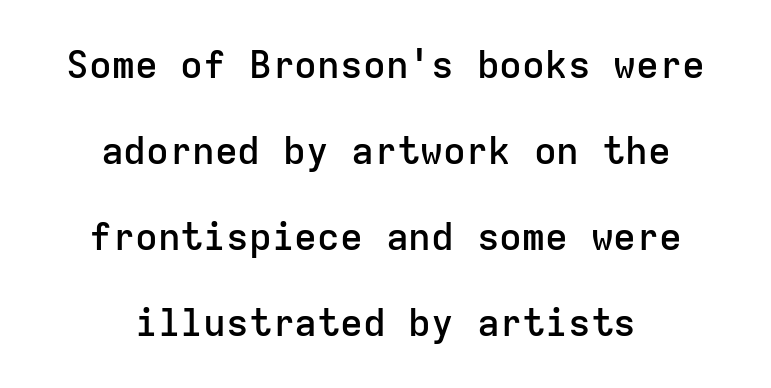
The image shows 38 px semibold sans-serif type, upright, monospaced; set centered, loose line spacing (2.26x), normal letter spacing, not underlined; low stroke contrast and a medium x-height.
